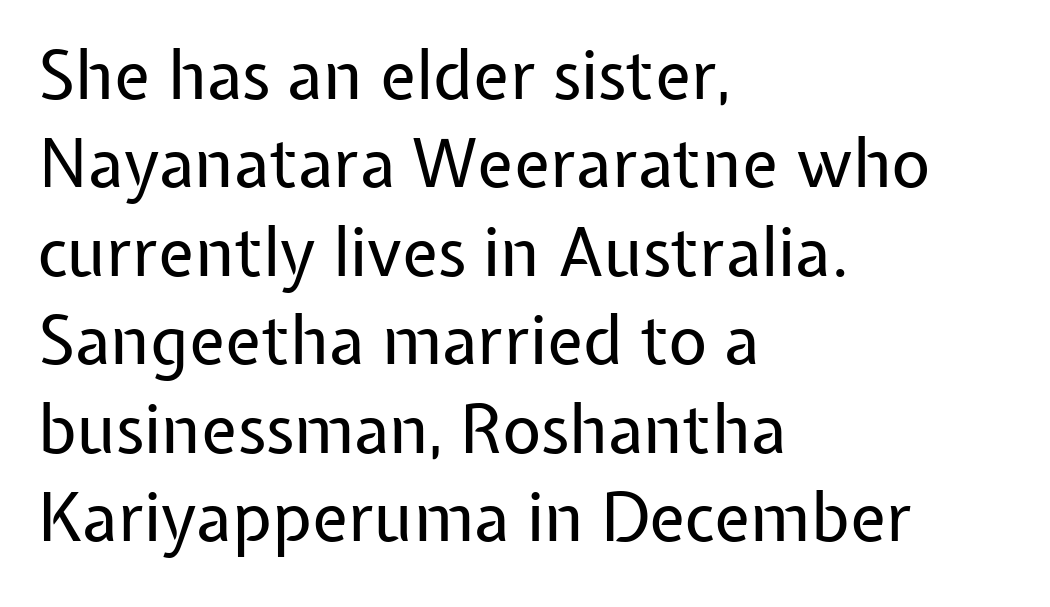
The image shows 67 px regular-weight sans-serif type, upright; set left-aligned, normal line spacing (1.32x), normal letter spacing, not underlined; low stroke contrast and a medium x-height.
